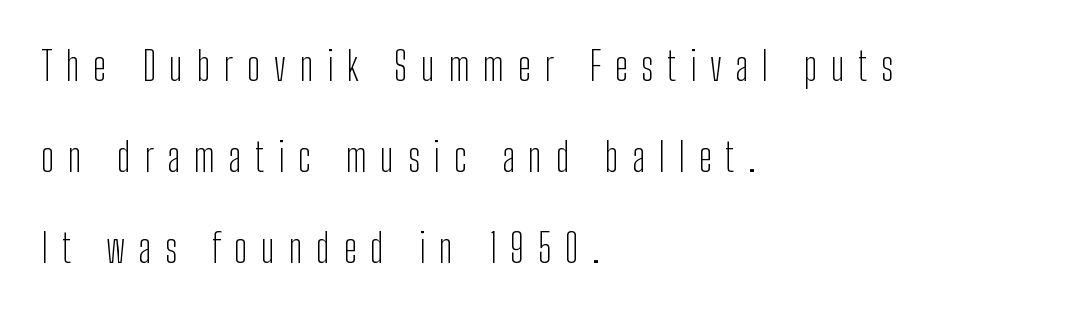
{"serif": "no", "italic": "no", "bold": "no", "weight": "light", "width": "condensed", "stroke_contrast": "low", "x_height": "medium", "monospaced": "no", "underline": "no", "align": "left", "line_spacing": "loose", "line_spacing_ratio": 2.27, "letter_spacing": "wide", "letter_spacing_em": 0.34, "glyph_px": 40}
